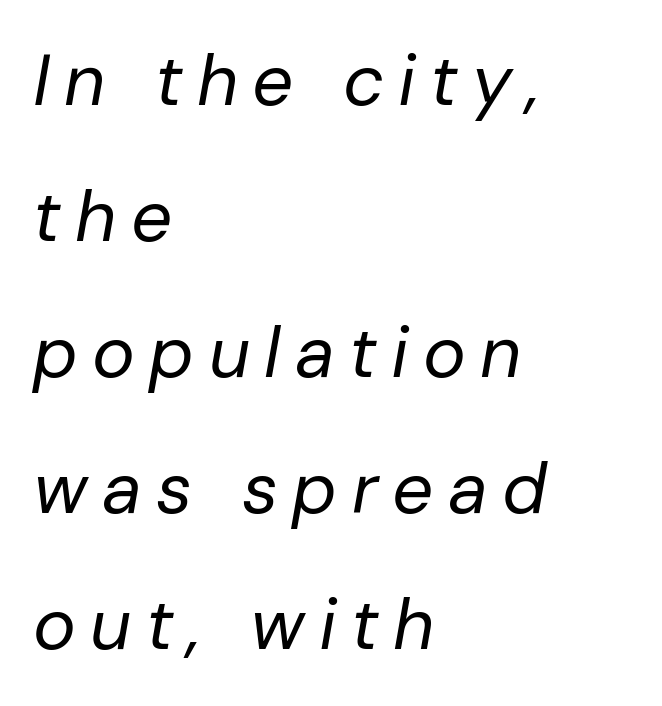
The image shows 72 px regular-weight type, italic (leaning right); set left-aligned, line spacing 1.89x, unusually wide letter spacing (+0.2 em), not underlined; low stroke contrast and a medium x-height.
